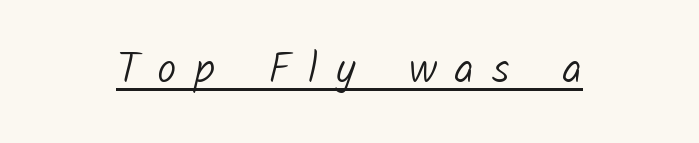
The image shows 43 px light sans-serif type; set centered, unusually wide letter spacing (+0.42 em), underlined; low stroke contrast and a medium x-height.
